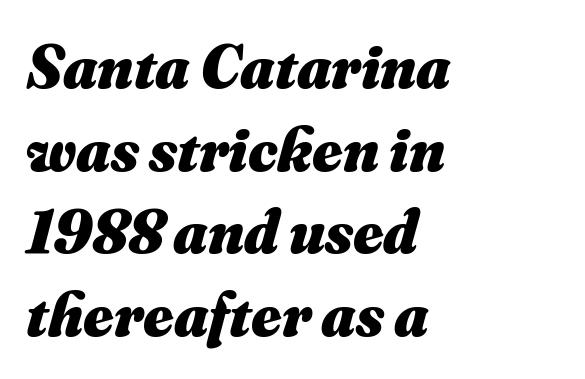
Q: Is the text bold? A: Yes.
Q: Is the text italic (slanted)? A: Yes, it leans right by about 16 degrees.
Q: Is the text underlined? A: No.
Q: How is the paragraph aligned? A: Left-aligned.
Q: Is the spacing between letters normal or unusually wide? A: Normal.
Q: Is the spacing between lines tight, normal or loose? A: Normal.
Q: Width (condensed, normal, or wide)? A: Normal.
Q: Stroke contrast? A: Medium.
Q: x-height? A: Small.
Q: Monospaced? A: No.
